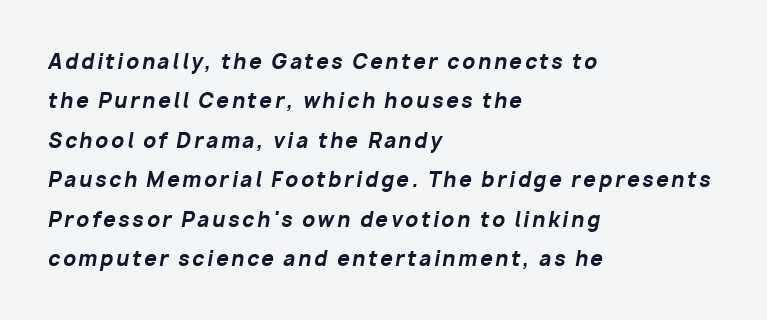
One-word summary of the alignment: left. A clean baseline with only descenders dipping below it. A typesetter would call this leading open, well beyond the default. This is heavy type, rendered in bold. The whole block is typeset with a tilt.
